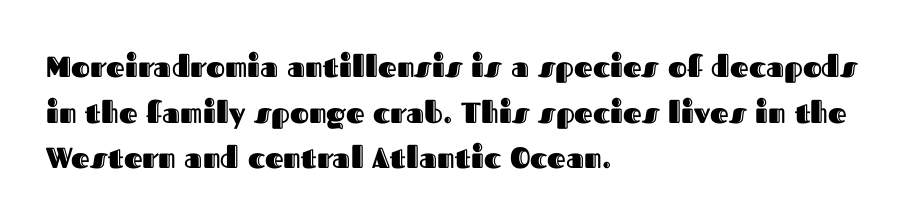
The setting favours the left margin, as ordinary paragraphs usually do. Descenders are the only things crossing below the line. Tall strokes in this sample are plumb rather than angled. The lines sit at an ordinary, default distance from one another. Look at the tracking — it's just the regular setting, nothing added.
